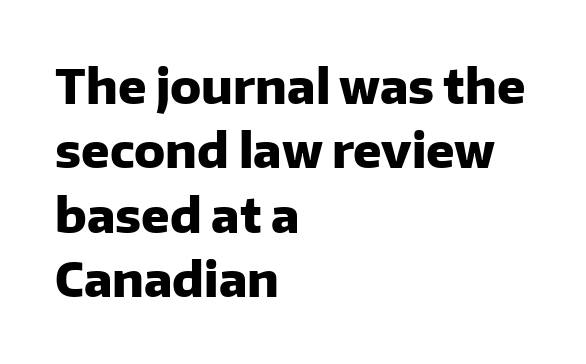
Q: Is the text bold? A: Yes.
Q: Is the text italic (slanted)? A: No, it is upright.
Q: Is the typeface a serif or a sans-serif typeface? A: Sans-serif.
Q: Is the text underlined? A: No.
Q: How is the paragraph aligned? A: Left-aligned.
Q: Is the spacing between letters normal or unusually wide? A: Normal.
Q: Is the spacing between lines tight, normal or loose? A: Normal.
Q: Width (condensed, normal, or wide)? A: Normal.
Q: Stroke contrast? A: Low.
Q: x-height? A: Medium.
Q: Monospaced? A: No.
